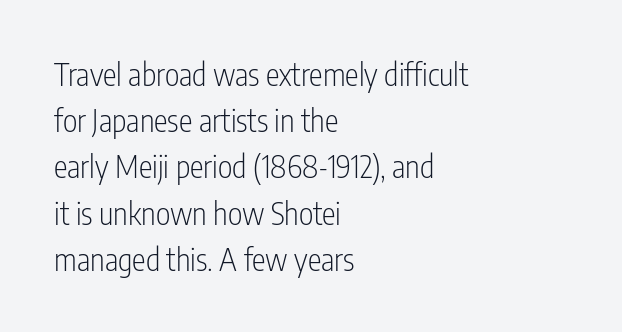
Q: Is the text bold? A: No.
Q: Is the text italic (slanted)? A: No, it is upright.
Q: Is the typeface a serif or a sans-serif typeface? A: Sans-serif.
Q: Is the text underlined? A: No.
Q: How is the paragraph aligned? A: Left-aligned.
Q: Is the spacing between letters normal or unusually wide? A: Normal.
Q: Is the spacing between lines tight, normal or loose? A: Normal.
Q: Width (condensed, normal, or wide)? A: Condensed.
Q: Stroke contrast? A: Low.
Q: x-height? A: Medium.
Q: Monospaced? A: No.
